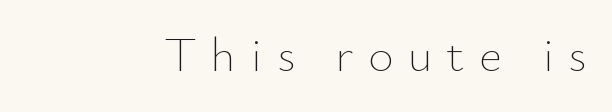
{"italic": "no", "bold": "no", "weight": "thin", "width": "normal", "stroke_contrast": "low", "x_height": "small", "monospaced": "no", "underline": "no", "letter_spacing": "wide", "letter_spacing_em": 0.29, "glyph_px": 49}
